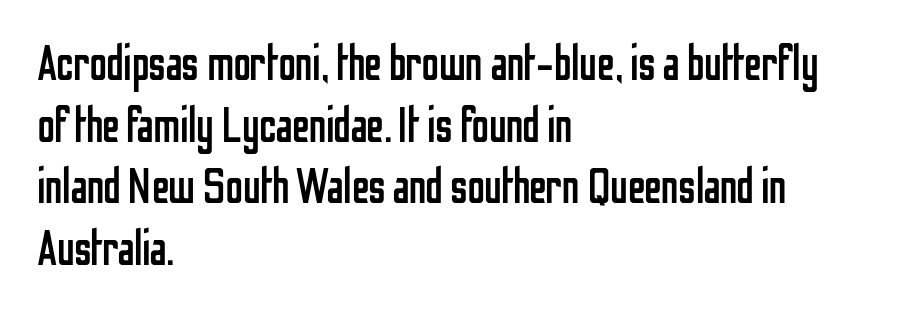
Q: Is the text bold? A: No.
Q: Is the text italic (slanted)? A: No, it is upright.
Q: Is the typeface a serif or a sans-serif typeface? A: Sans-serif.
Q: Is the text underlined? A: No.
Q: How is the paragraph aligned? A: Left-aligned.
Q: Is the spacing between letters normal or unusually wide? A: Normal.
Q: Is the spacing between lines tight, normal or loose? A: Normal.
Q: Width (condensed, normal, or wide)? A: Condensed.
Q: Stroke contrast? A: Low.
Q: x-height? A: Medium.
Q: Monospaced? A: No.
